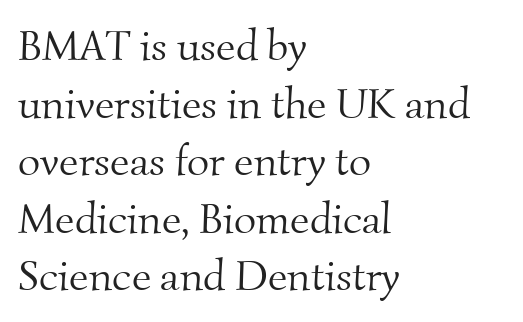
{"serif": "yes", "bold": "no", "weight": "light", "width": "normal", "stroke_contrast": "medium", "x_height": "small", "monospaced": "no", "underline": "no", "align": "left", "line_spacing": "normal", "line_spacing_ratio": 1.34, "letter_spacing": "normal", "letter_spacing_em": 0.0, "glyph_px": 43}
